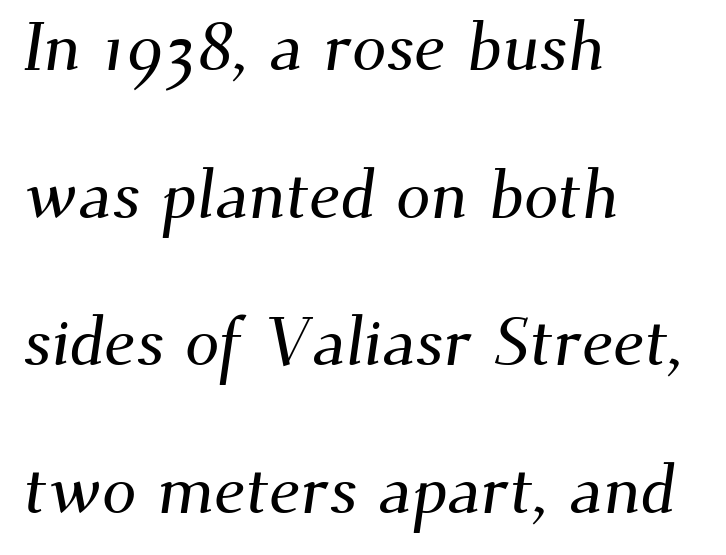
{"serif": "yes", "width": "normal", "stroke_contrast": "medium", "x_height": "small", "monospaced": "no", "underline": "no", "align": "left", "line_spacing": "loose", "line_spacing_ratio": 2.14, "letter_spacing": "normal", "letter_spacing_em": 0.0, "glyph_px": 69}
